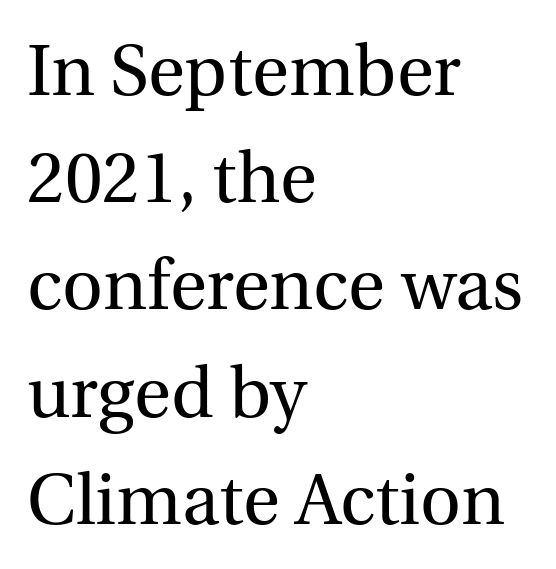
Counters stay open thanks to moderate or lighter strokes. A bare baseline throughout the passage. This rendering uses left alignment, leaving the right contour irregular. Horizontal bands of white between lines are of average thickness. The letters carry serifs — small finishing strokes at the ends of their stems. Posture: upright roman.
